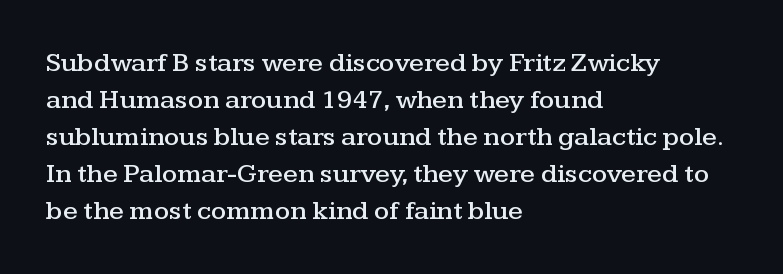
A typesetter would call this zero additional tracking. Notice how descenders clear the ascenders below comfortably — that's standard leading. Ordinary non-slanted type is in use. Letters rest on an invisible, unmarked baseline.
